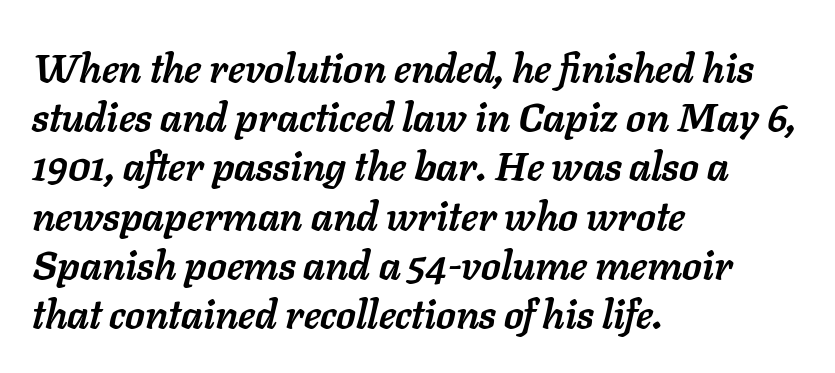
The image shows 40 px semibold type, italic (leaning right); set left-aligned, line spacing 1.23x, normal letter spacing, not underlined; low stroke contrast and a medium x-height.
